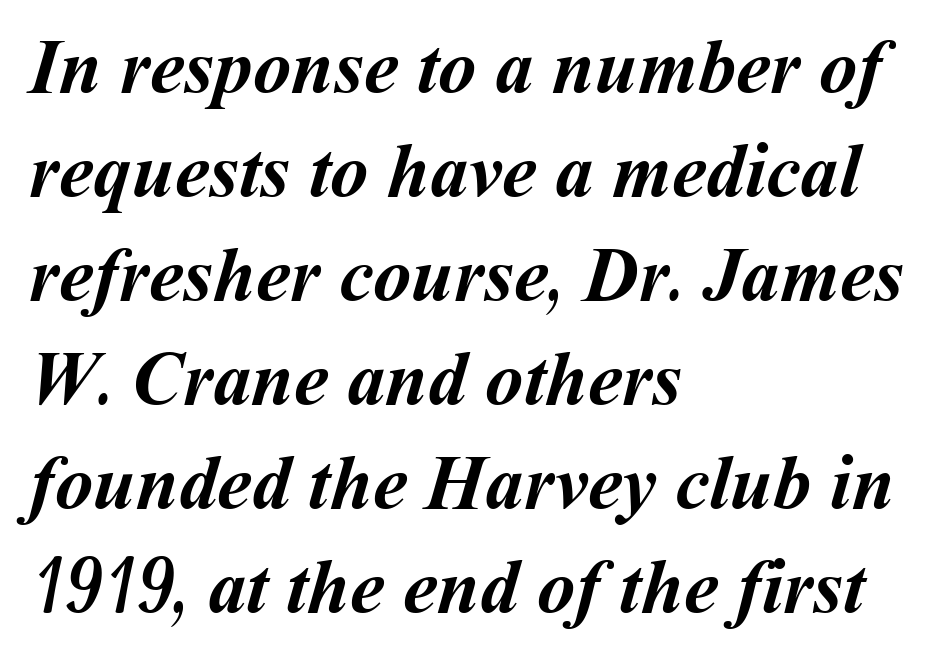
Q: Is the text bold? A: Yes.
Q: Is the text underlined? A: No.
Q: How is the paragraph aligned? A: Left-aligned.
Q: Is the spacing between letters normal or unusually wide? A: Normal.
Q: Is the spacing between lines tight, normal or loose? A: Normal.
Q: Width (condensed, normal, or wide)? A: Normal.
Q: Stroke contrast? A: Medium.
Q: x-height? A: Medium.
Q: Monospaced? A: No.
